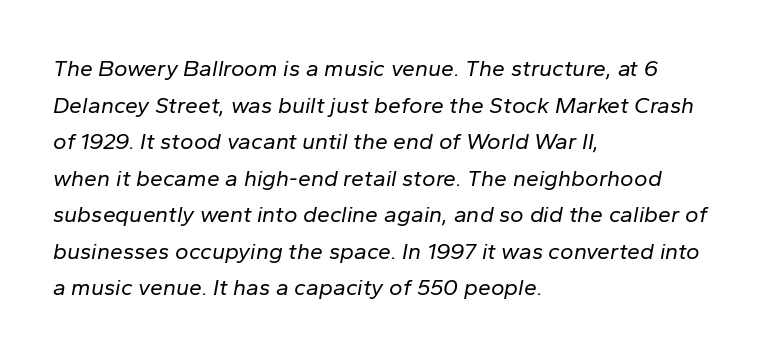
Q: Is the text bold? A: No.
Q: Is the text italic (slanted)? A: Yes, it leans right by about 10 degrees.
Q: Is the text underlined? A: No.
Q: How is the paragraph aligned? A: Left-aligned.
Q: Is the spacing between letters normal or unusually wide? A: Normal.
Q: Is the spacing between lines tight, normal or loose? A: Normal.
